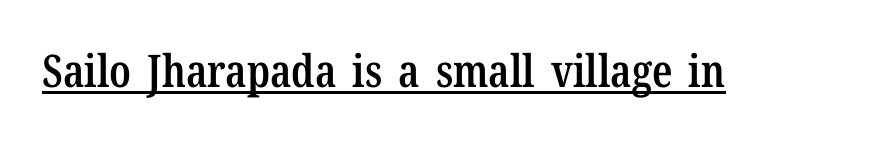
Q: Is the text bold? A: Semi-bold.
Q: Is the text italic (slanted)? A: No, it is upright.
Q: Is the typeface a serif or a sans-serif typeface? A: Serif.
Q: Is the text underlined? A: Yes.
Q: Is the spacing between letters normal or unusually wide? A: Normal.
Q: Width (condensed, normal, or wide)? A: Condensed.
Q: Stroke contrast? A: Low.
Q: x-height? A: Medium.
Q: Monospaced? A: No.
